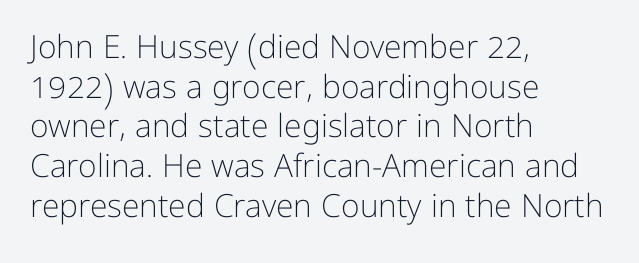
{"serif": "no", "italic": "no", "bold": "no", "weight": "light", "width": "normal", "stroke_contrast": "low", "x_height": "medium", "monospaced": "no", "underline": "no", "align": "left", "line_spacing_ratio": 1.24, "letter_spacing": "normal", "letter_spacing_em": 0.0, "glyph_px": 32}
